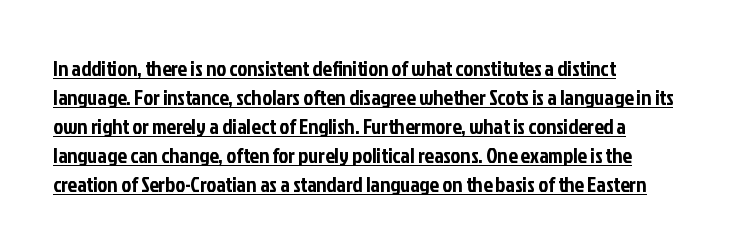
The image shows 21 px text type, upright; set left-aligned, normal line spacing (1.38x), normal letter spacing, underlined.
